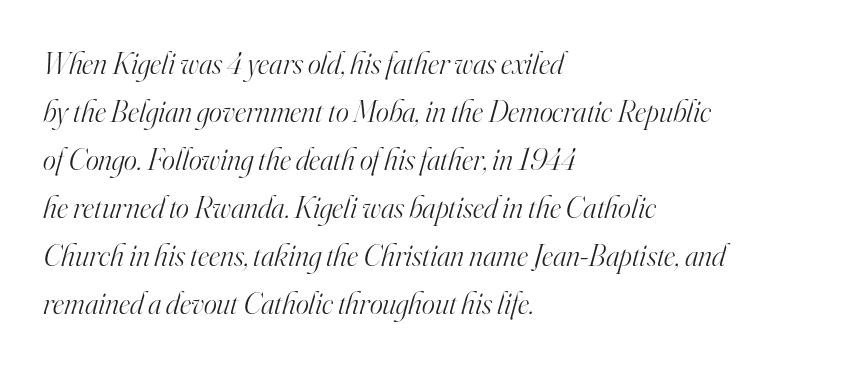
Q: Is the text bold? A: No.
Q: Is the text italic (slanted)? A: Yes, it leans right by about 16 degrees.
Q: Is the typeface a serif or a sans-serif typeface? A: Serif.
Q: Is the text underlined? A: No.
Q: How is the paragraph aligned? A: Left-aligned.
Q: Is the spacing between letters normal or unusually wide? A: Normal.
Q: Is the spacing between lines tight, normal or loose? A: Normal.
Q: Width (condensed, normal, or wide)? A: Normal.
Q: Stroke contrast? A: High.
Q: x-height? A: Small.
Q: Monospaced? A: No.
